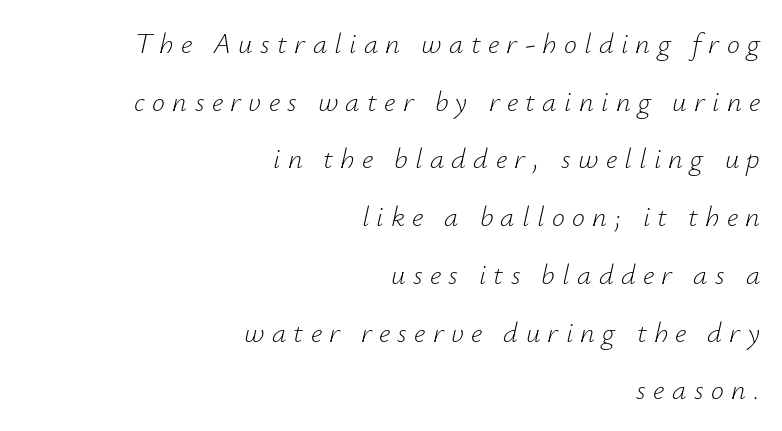
The image shows 29 px light type, italic (leaning right); set right-aligned, loose line spacing (1.99x), unusually wide letter spacing (+0.25 em), not underlined; low stroke contrast and a small x-height.
